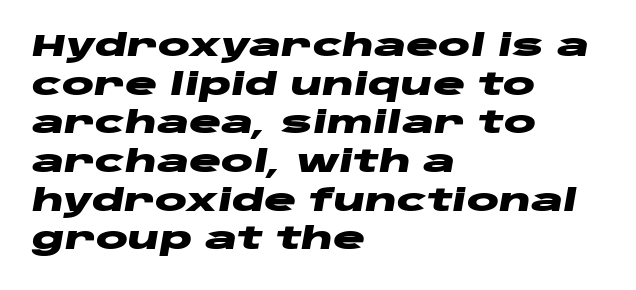
Looking at the ascenders, they clearly lean. Between one letter and the next there's only the usual sliver of space. Only glyphs here, with clear space below each row. Is the type bold? Yes — the strokes are clearly thick and heavy. One-word summary of the alignment: left. Regular leading.
